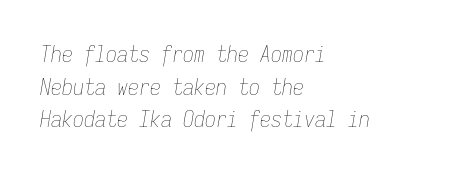
The image shows 22 px text type, italic (leaning right); set left-aligned, normal line spacing (1.48x), normal letter spacing, not underlined.
